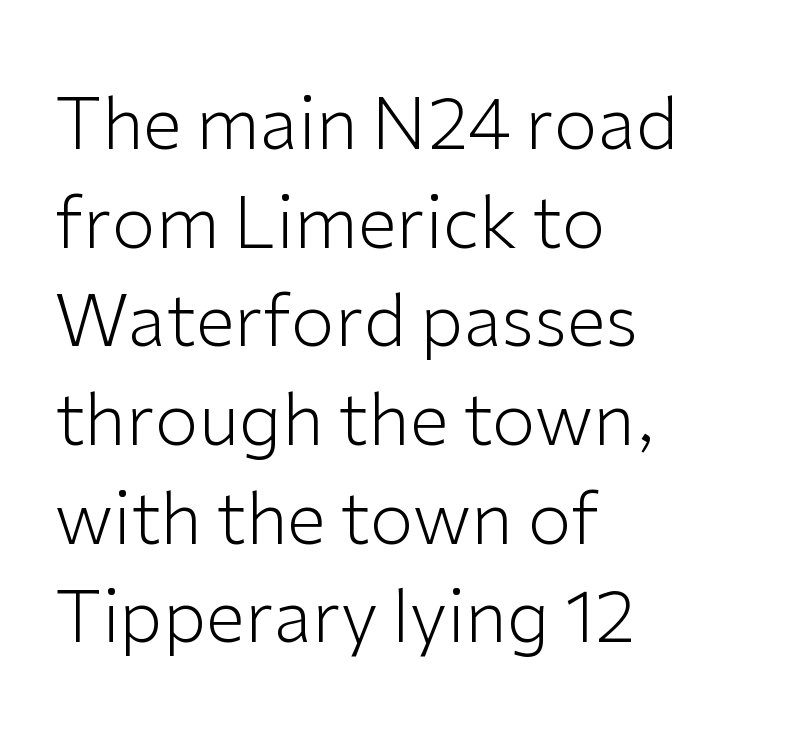
The image shows 71 px light sans-serif type, upright; set left-aligned, normal line spacing (1.39x), normal letter spacing, not underlined; low stroke contrast and a medium x-height.
